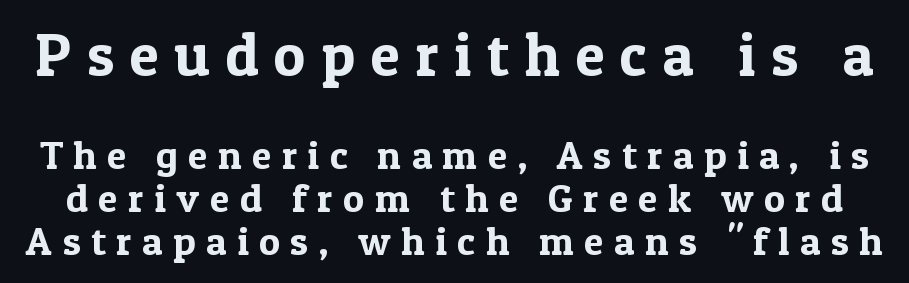
{"serif": "yes", "italic": "no", "width": "normal", "x_height": "medium", "monospaced": "no", "underline": "no", "line_spacing": "tight", "line_spacing_ratio": 1.08, "letter_spacing": "wide", "letter_spacing_em": 0.26, "larger_block": "first", "size_ratio": 1.5, "glyph_px": 60}
